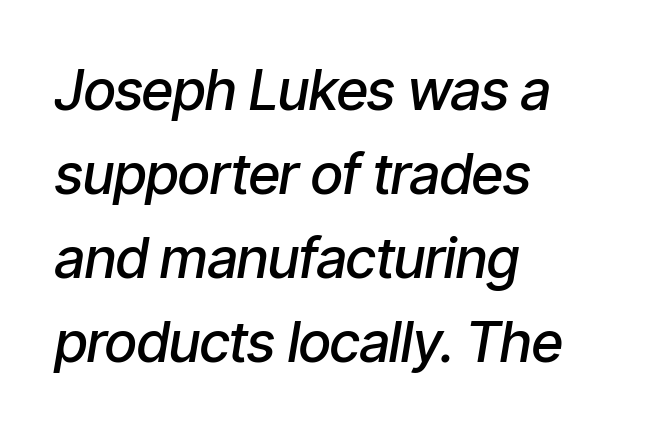
Q: Is the text bold? A: Semi-bold.
Q: Is the text italic (slanted)? A: Yes, it leans right by about 9 degrees.
Q: Is the text underlined? A: No.
Q: How is the paragraph aligned? A: Left-aligned.
Q: Is the spacing between letters normal or unusually wide? A: Normal.
Q: Is the spacing between lines tight, normal or loose? A: Normal.
Q: Width (condensed, normal, or wide)? A: Condensed.
Q: Stroke contrast? A: Low.
Q: x-height? A: Medium.
Q: Monospaced? A: No.
